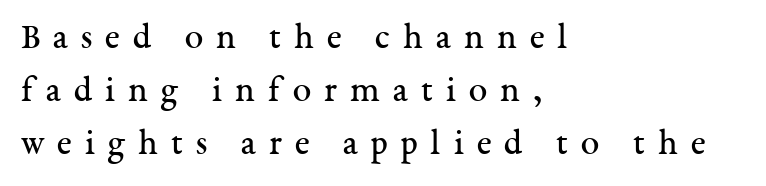
Q: Is the text bold? A: No.
Q: Is the text italic (slanted)? A: No, it is upright.
Q: Is the typeface a serif or a sans-serif typeface? A: Serif.
Q: Is the text underlined? A: No.
Q: How is the paragraph aligned? A: Left-aligned.
Q: Is the spacing between letters normal or unusually wide? A: Unusually wide.
Q: Is the spacing between lines tight, normal or loose? A: Normal.
Q: Width (condensed, normal, or wide)? A: Normal.
Q: Stroke contrast? A: Medium.
Q: x-height? A: Medium.
Q: Monospaced? A: No.
